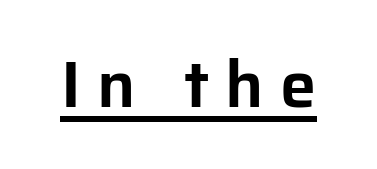
The image shows 65 px sans-serif type, upright; set unusually wide letter spacing (+0.25 em), underlined; low stroke contrast and a medium x-height.
